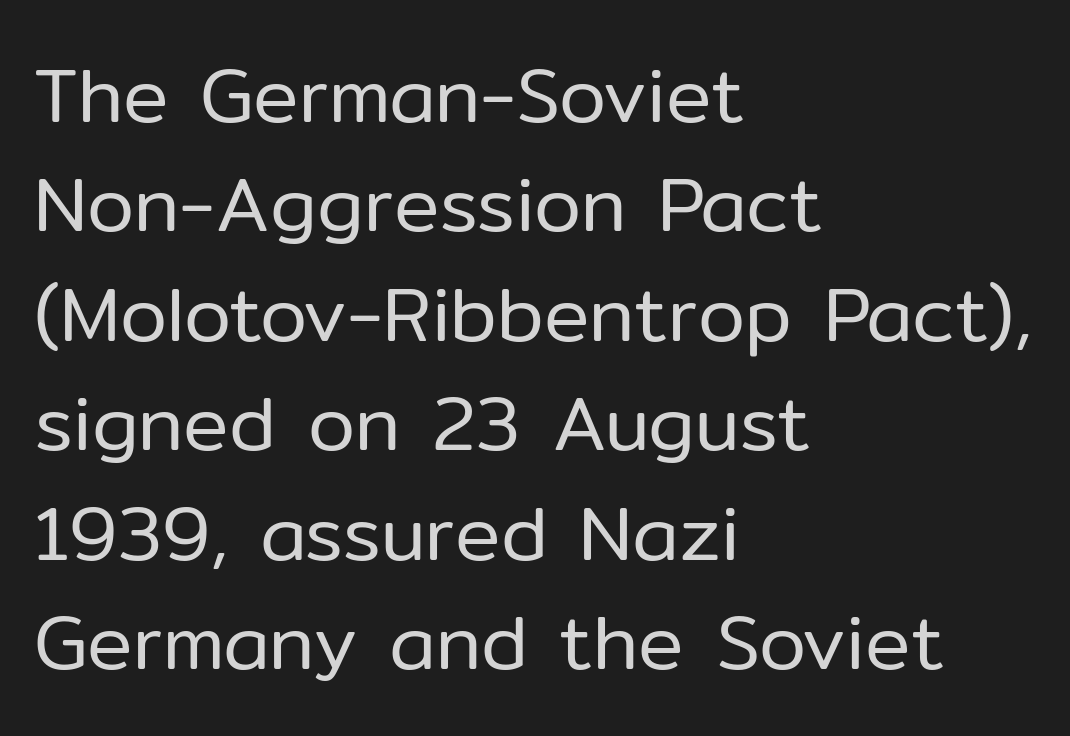
The image shows 76 px regular-weight sans-serif type, upright; set left-aligned, normal line spacing (1.44x), normal letter spacing, not underlined; low stroke contrast and a medium x-height.
